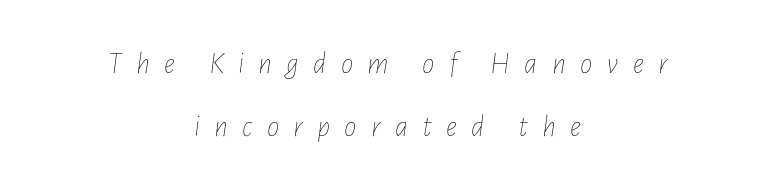
The passage shown stacks its lines with a broad gap. Just letters on the line, the space beneath them empty. The compositor balanced each line on the midline. Looking at the ascenders, they clearly lean. Someone cranked the tracking dial way up on this one. Is this a fixed-width face? No — the glyphs have proportional, varying widths.
